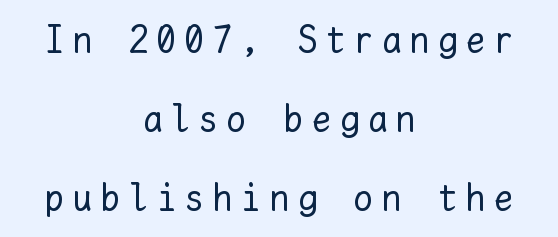
Q: Is the text bold? A: No.
Q: Is the text italic (slanted)? A: No, it is upright.
Q: Is the text underlined? A: No.
Q: How is the paragraph aligned? A: Centered.
Q: Is the spacing between letters normal or unusually wide? A: Unusually wide.
Q: Is the spacing between lines tight, normal or loose? A: Loose.
Q: Width (condensed, normal, or wide)? A: Normal.
Q: Stroke contrast? A: Low.
Q: x-height? A: Medium.
Q: Monospaced? A: Yes.
